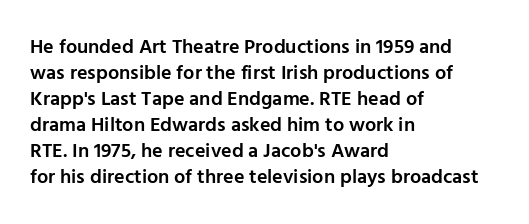
The image shows 20 px text type, upright; set left-aligned, normal line spacing (1.3x), normal letter spacing, not underlined.
